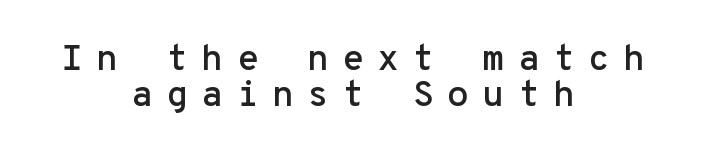
Q: Is the text italic (slanted)? A: No, it is upright.
Q: Is the typeface a serif or a sans-serif typeface? A: Sans-serif.
Q: Is the text underlined? A: No.
Q: How is the paragraph aligned? A: Centered.
Q: Is the spacing between letters normal or unusually wide? A: Unusually wide.
Q: Is the spacing between lines tight, normal or loose? A: Tight.
Q: Width (condensed, normal, or wide)? A: Normal.
Q: Stroke contrast? A: Low.
Q: x-height? A: Medium.
Q: Monospaced? A: Yes.
